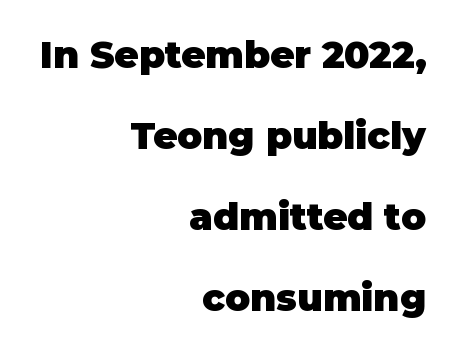
If you drew a ruler down the right edge, every line would touch it. Serif or sans? Sans — the stroke terminals are bare. Character widths vary here, with narrow letters taking less room than wide ones. A great deal of white space separates one row of letters from the next. Every letter is thick-stroked: bold, no question.
